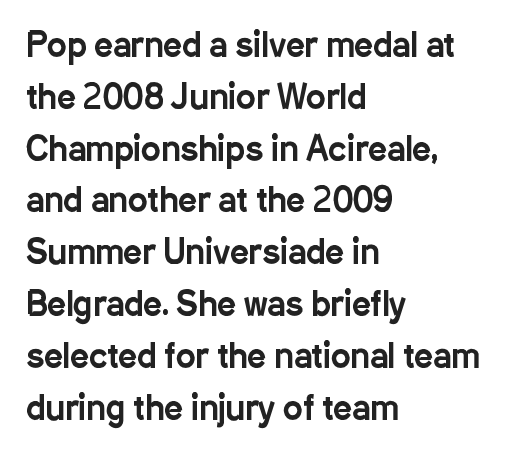
The specimen omits any rule beneath the text block's lines. A typesetter would label this face a sans. The passage shown is typed in a proportional face where columns would drift. Spacing between characters is what you'd get straight out of the box. The ragged edge is on the right, which tells us the setting is flush left.
